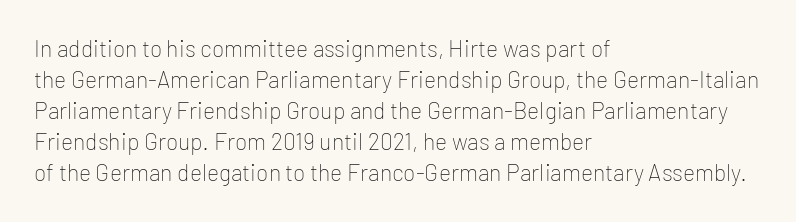
Posture: upright roman. The ragged edge is on the right, which tells us the setting is flush left. Reading down the column, the eye jumps a familiar distance to each next line. The specimen omits any rule beneath the text block's lines. The face looks like a standard text weight, possibly lighter.
